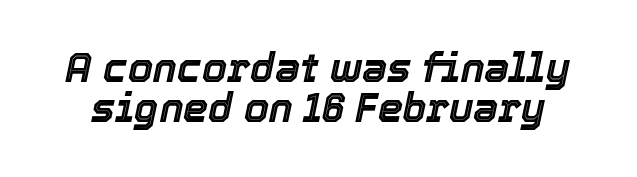
The image shows 40 px text type, italic (leaning right); set tight line spacing (1.01x), normal letter spacing, not underlined; a medium x-height.
